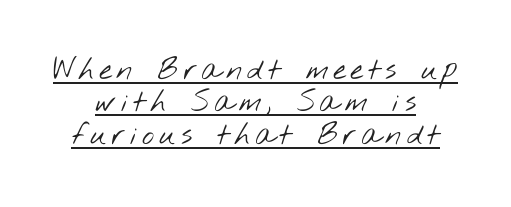
Q: Is the text bold? A: No.
Q: Is the typeface a serif or a sans-serif typeface? A: Sans-serif.
Q: Is the text underlined? A: Yes.
Q: How is the paragraph aligned? A: Centered.
Q: Is the spacing between lines tight, normal or loose? A: Tight.
Q: Width (condensed, normal, or wide)? A: Wide.
Q: Stroke contrast? A: Low.
Q: x-height? A: Small.
Q: Monospaced? A: No.
